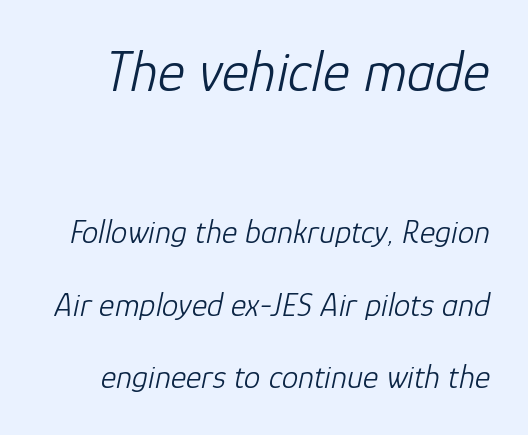
Q: Is the text bold? A: No.
Q: Is the text italic (slanted)? A: Yes, it leans right by about 12 degrees.
Q: Is the text underlined? A: No.
Q: Is the spacing between letters normal or unusually wide? A: Normal.
Q: Is the spacing between lines tight, normal or loose? A: Loose.
Q: Which block of text is set in a larger size, the first (top) or the second (bottom)? A: The first (top) one.
Q: Width (condensed, normal, or wide)? A: Normal.
Q: Stroke contrast? A: Low.
Q: x-height? A: Medium.
Q: Monospaced? A: No.
